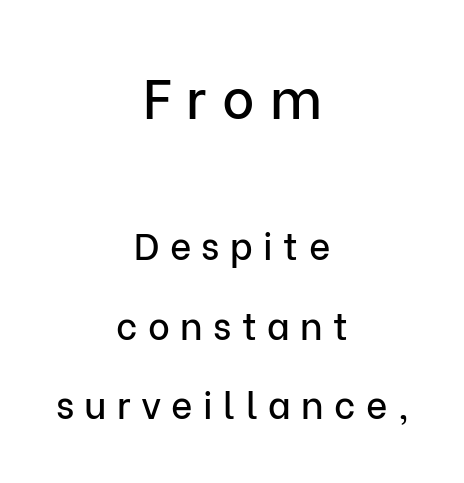
Q: Is the text italic (slanted)? A: No, it is upright.
Q: Is the typeface a serif or a sans-serif typeface? A: Sans-serif.
Q: Is the text underlined? A: No.
Q: How is the paragraph aligned? A: Centered.
Q: Is the spacing between letters normal or unusually wide? A: Unusually wide.
Q: Is the spacing between lines tight, normal or loose? A: Loose.
Q: Which block of text is set in a larger size, the first (top) or the second (bottom)? A: The first (top) one.
Q: Width (condensed, normal, or wide)? A: Normal.
Q: Stroke contrast? A: Low.
Q: x-height? A: Medium.
Q: Monospaced? A: No.
